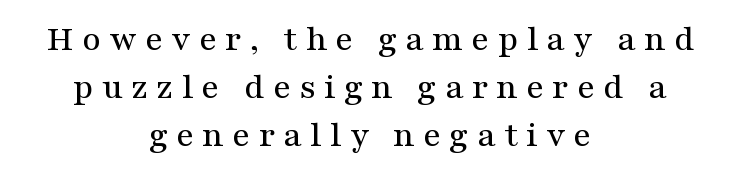
The image shows 36 px wide serif type, upright; set centered, normal line spacing (1.34x), unusually wide letter spacing (+0.23 em), not underlined; medium stroke contrast and a medium x-height.
